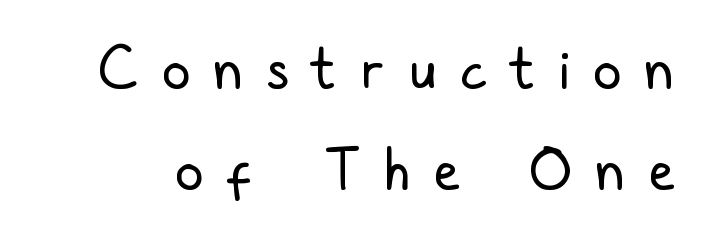
Q: Is the text bold? A: No.
Q: Is the text italic (slanted)? A: No, it is upright.
Q: Is the typeface a serif or a sans-serif typeface? A: Sans-serif.
Q: Is the text underlined? A: No.
Q: Is the spacing between letters normal or unusually wide? A: Unusually wide.
Q: Width (condensed, normal, or wide)? A: Condensed.
Q: Stroke contrast? A: Low.
Q: x-height? A: Medium.
Q: Monospaced? A: No.
